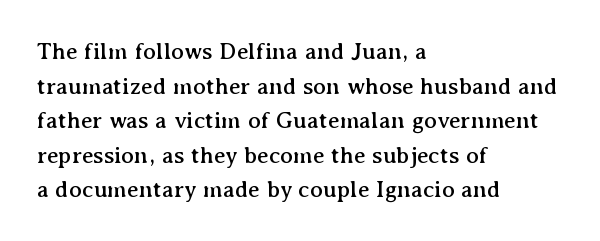
The image shows 24 px text type, upright; set left-aligned, normal line spacing (1.44x), normal letter spacing, not underlined.
